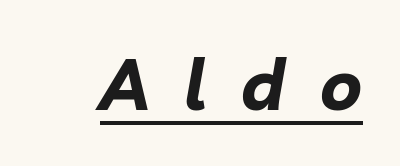
Students, observe the line beneath the letters — that is underlining. The whole block is typeset with a tilt. Compared with typical body copy, the letter spacing here is much looser. Proportional: the letters do not fall into vertical columns. Heft: maximum for text — a bold.
